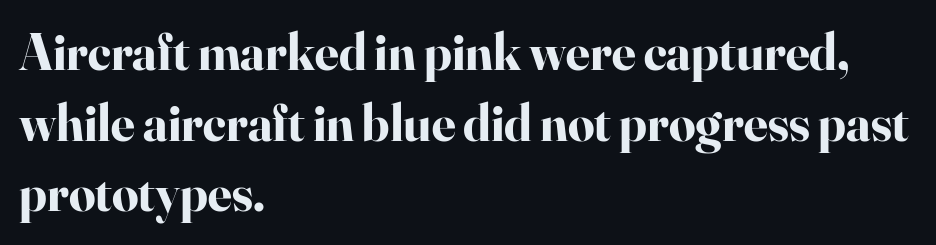
Q: Is the text bold? A: Yes.
Q: Is the text italic (slanted)? A: No, it is upright.
Q: Is the typeface a serif or a sans-serif typeface? A: Serif.
Q: Is the text underlined? A: No.
Q: How is the paragraph aligned? A: Left-aligned.
Q: Is the spacing between letters normal or unusually wide? A: Normal.
Q: Is the spacing between lines tight, normal or loose? A: Normal.
Q: Width (condensed, normal, or wide)? A: Normal.
Q: Stroke contrast? A: High.
Q: x-height? A: Small.
Q: Monospaced? A: No.
